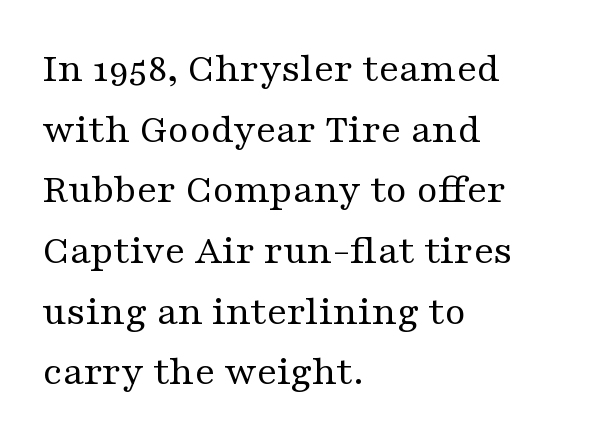
Q: Is the text bold? A: No.
Q: Is the text italic (slanted)? A: No, it is upright.
Q: Is the typeface a serif or a sans-serif typeface? A: Serif.
Q: Is the text underlined? A: No.
Q: How is the paragraph aligned? A: Left-aligned.
Q: Is the spacing between letters normal or unusually wide? A: Normal.
Q: Is the spacing between lines tight, normal or loose? A: Normal.
Q: Width (condensed, normal, or wide)? A: Wide.
Q: Stroke contrast? A: Medium.
Q: x-height? A: Medium.
Q: Monospaced? A: No.
